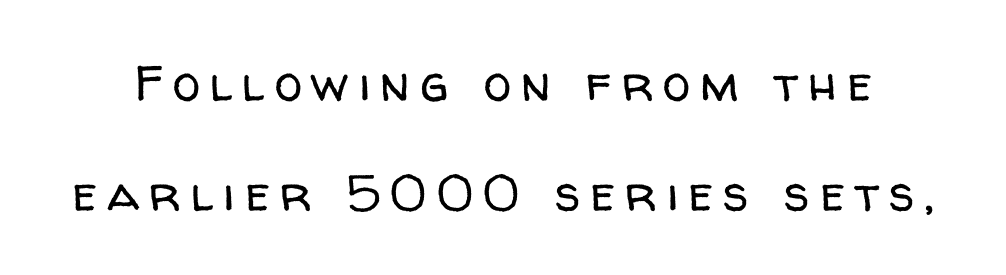
The image shows 50 px regular-weight sans-serif type, upright; set loose line spacing (2.2x), unusually wide letter spacing (+0.2 em), not underlined; low stroke contrast and a medium x-height.
